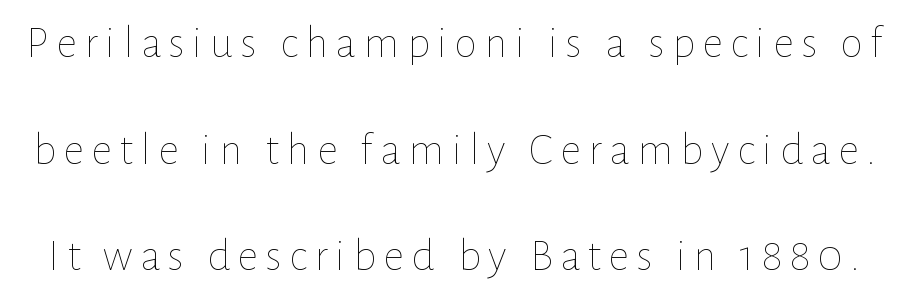
{"italic": "no", "bold": "no", "weight": "thin", "width": "normal", "stroke_contrast": "low", "x_height": "medium", "monospaced": "no", "underline": "no", "line_spacing": "loose", "line_spacing_ratio": 2.32, "glyph_px": 46}
